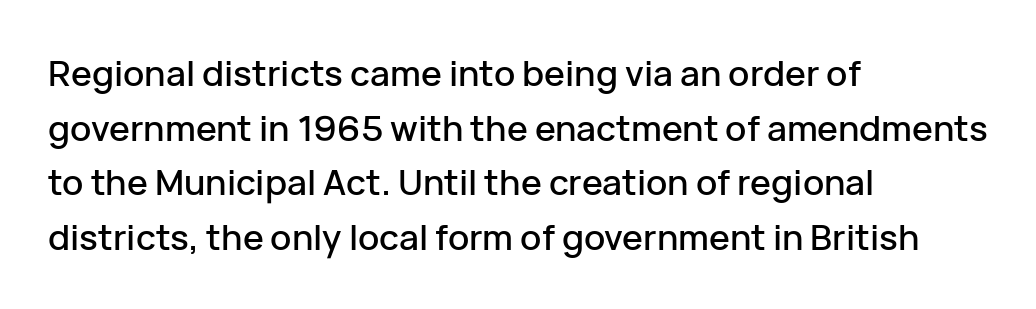
{"serif": "no", "italic": "no", "width": "normal", "stroke_contrast": "low", "x_height": "medium", "monospaced": "no", "underline": "no", "align": "left", "line_spacing": "normal", "line_spacing_ratio": 1.56, "letter_spacing": "normal", "letter_spacing_em": 0.0, "glyph_px": 35}
